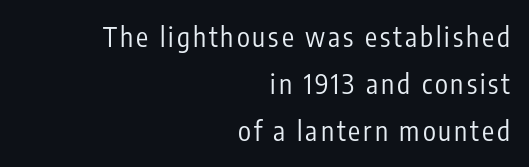
Q: Is the text bold? A: No.
Q: Is the text italic (slanted)? A: No, it is upright.
Q: Is the text underlined? A: No.
Q: How is the paragraph aligned? A: Right-aligned.
